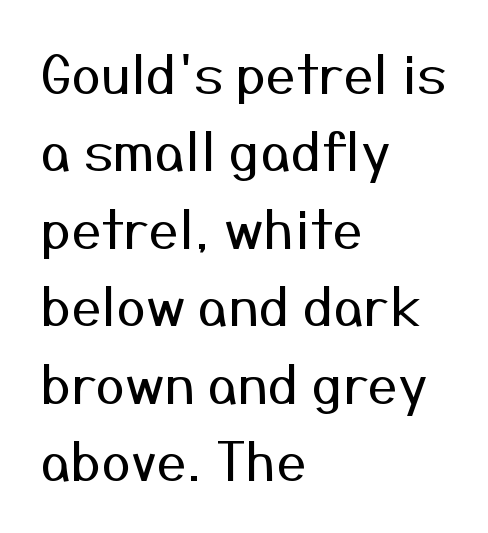
A typesetter would call this zero additional tracking. Proportional: the letters do not fall into vertical columns. Nothing sits at the stroke ends, so this counts as sans-serif. The weight tops out at a normal text grade.
